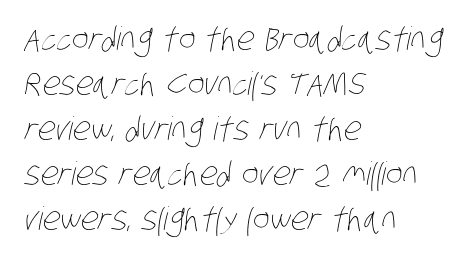
The image shows 32 px thin, condensed type; set left-aligned, normal line spacing (1.41x), normal letter spacing, not underlined; low stroke contrast and a large x-height.
